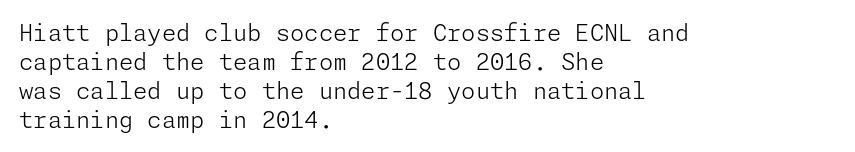
A typesetter would call this zero additional tracking. If you drew a line through each stem, it would be perfectly vertical. This block has exactly the height ordinary leading produces. Teacher's note: observe the even left margin — that is flush-left alignment. The area under the type is left untouched. This is not heavy type; no bold has been used.
